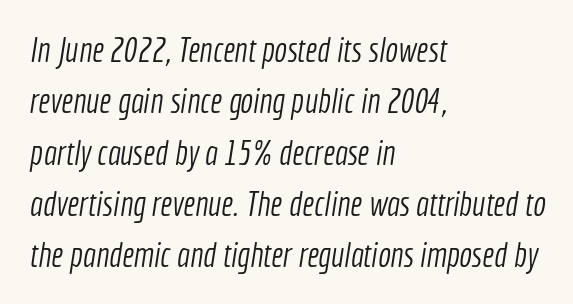
The image shows 34 px light, condensed sans-serif type; set left-aligned, normal line spacing (1.51x), normal letter spacing, not underlined; a medium x-height.
